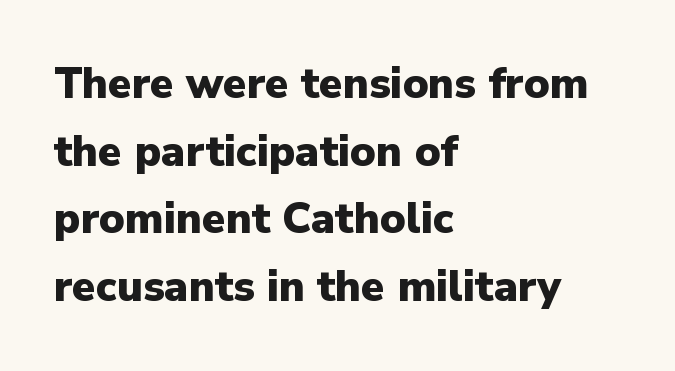
The image shows 43 px heavy sans-serif type, upright; set left-aligned, normal line spacing (1.57x), normal letter spacing, not underlined; low stroke contrast and a medium x-height.
